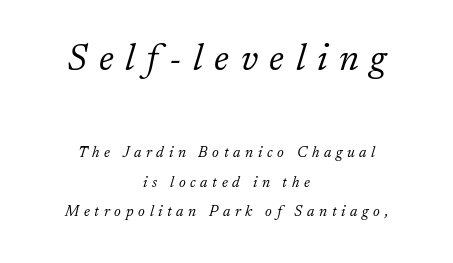
The passage shown is typed in a proportional face where columns would drift. Interline gaps are noticeably wide in this sample. Beneath every word, the page is bare. Which chunk is bigger? The first one — the top block dwarfs the bottom. The font's italic variant was chosen for this text.
